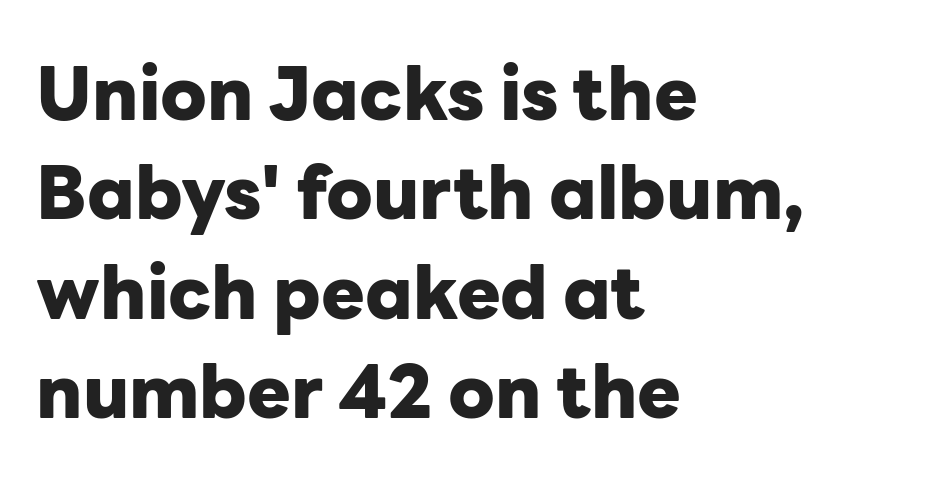
{"serif": "no", "italic": "no", "bold": "yes", "weight": "heavy", "width": "normal", "stroke_contrast": "low", "x_height": "medium", "monospaced": "no", "underline": "no", "align": "left", "line_spacing": "normal", "line_spacing_ratio": 1.36, "letter_spacing": "normal", "letter_spacing_em": 0.0, "glyph_px": 73}
